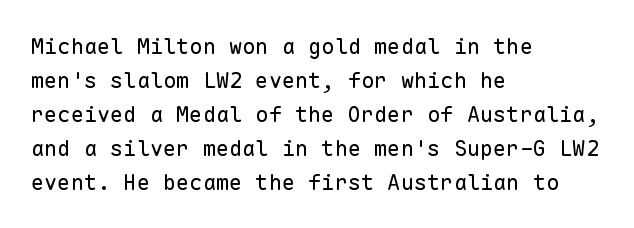
{"italic": "no", "bold": "no", "underline": "no", "align": "left", "line_spacing": "normal", "line_spacing_ratio": 1.54, "letter_spacing": "normal", "letter_spacing_em": 0.0, "glyph_px": 22}
